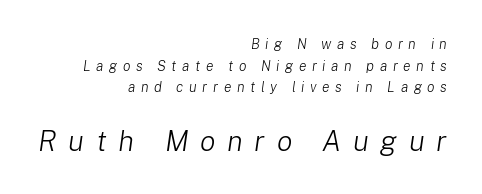
{"italic": "yes", "lean": "right", "slant_degrees": 8, "bold": "no", "weight": "light", "width": "normal", "stroke_contrast": "low", "x_height": "medium", "monospaced": "no", "underline": "no", "align": "right", "line_spacing": "normal", "line_spacing_ratio": 1.55, "letter_spacing": "wide", "letter_spacing_em": 0.4, "larger_block": "second", "size_ratio": 2.07, "glyph_px": 29}
